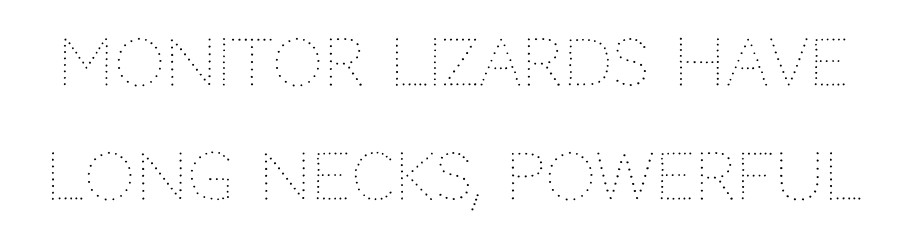
{"italic": "no", "bold": "no", "weight": "thin", "width": "normal", "stroke_contrast": "medium", "x_height": "large", "monospaced": "no", "underline": "no", "line_spacing_ratio": 1.78, "letter_spacing": "normal", "letter_spacing_em": 0.0, "glyph_px": 64}
